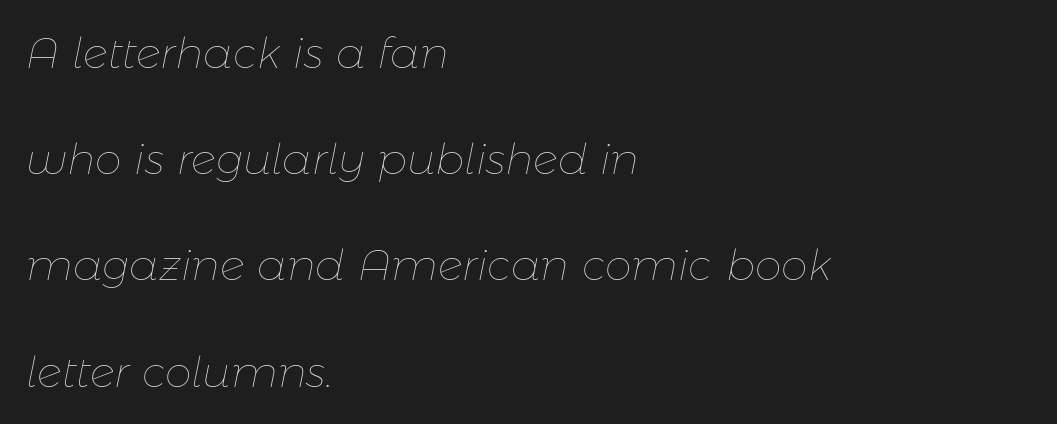
The image shows 43 px thin type, italic (leaning right); set left-aligned, loose line spacing (2.47x), normal letter spacing, not underlined; low stroke contrast and a medium x-height.
